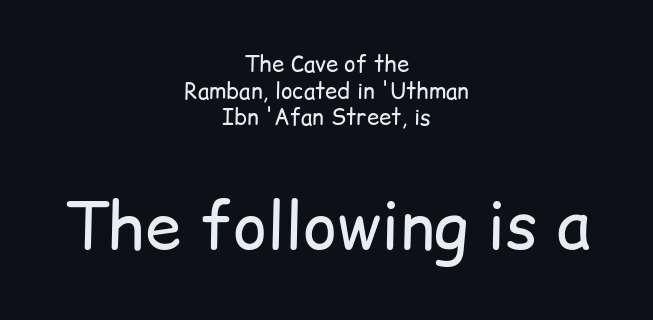
Stems here are at most as thick as an everyday book face. Beneath every word, the page is bare. Horizontal alignment here is central, giving a formal, balanced look. The tracking reads as untouched default to a designer's eye. Type size steps up from the first block to the second. Is this a sans? Yes — the strokes have no serifs.
